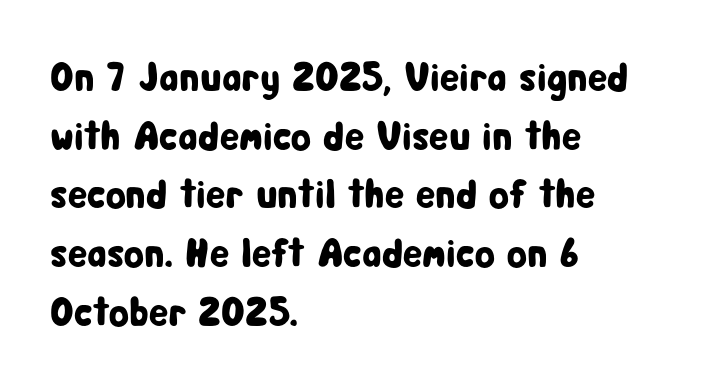
{"serif": "no", "italic": "no", "width": "condensed", "stroke_contrast": "low", "x_height": "medium", "monospaced": "no", "underline": "no", "align": "left", "line_spacing": "normal", "line_spacing_ratio": 1.43, "letter_spacing": "normal", "letter_spacing_em": 0.0, "glyph_px": 41}
